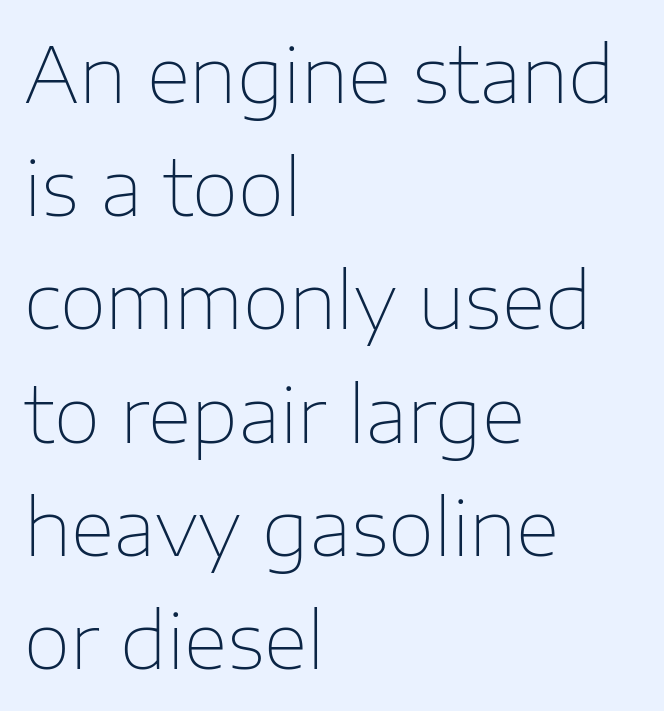
Regarding leading, the lines here are spaced in the standard way. The font family rendered here belongs to the sans-serif group. Standard letterfit; no display-style spreading of the glyphs. The typesetting does not lean heavy: it is not bold. These lines are rendered in a variable-pitch font.
